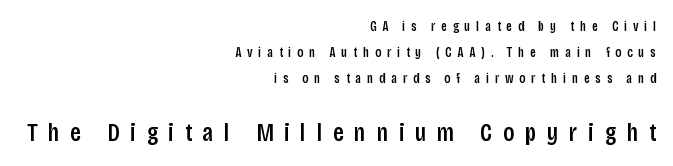
{"italic": "no", "underline": "no", "align": "right", "line_spacing_ratio": 1.86, "letter_spacing": "wide", "letter_spacing_em": 0.41, "larger_block": "second", "size_ratio": 1.86, "glyph_px": 26}
